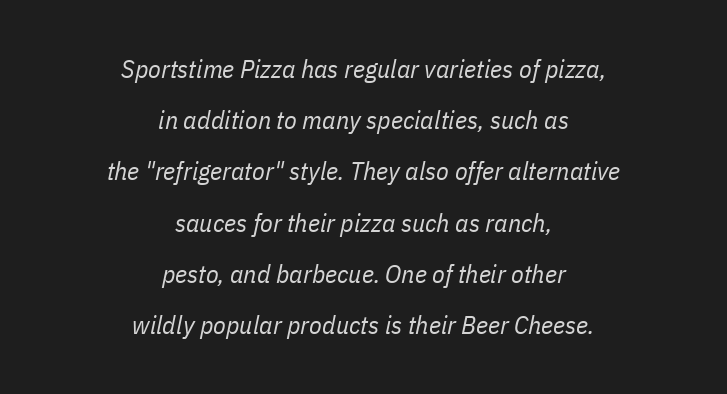
{"italic": "yes", "lean": "right", "slant_degrees": 11, "bold": "no", "underline": "no", "align": "center", "line_spacing": "loose", "line_spacing_ratio": 1.97, "letter_spacing": "normal", "letter_spacing_em": 0.0, "glyph_px": 26}
